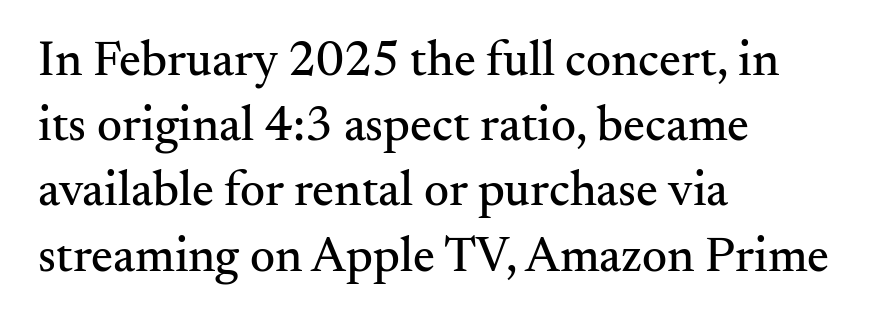
The font's upright variant was chosen for this text. Letterform terminals end in serifs throughout the passage. Underlining? Definitely not there. The rows are spaced the way most documents space them.
